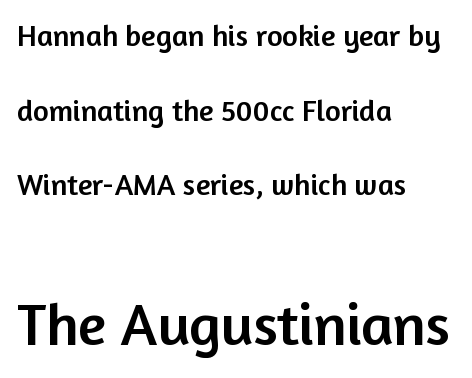
{"serif": "no", "italic": "no", "width": "normal", "stroke_contrast": "low", "x_height": "medium", "monospaced": "no", "underline": "no", "align": "left", "line_spacing": "loose", "line_spacing_ratio": 2.49, "letter_spacing": "normal", "letter_spacing_em": 0.0, "larger_block": "second", "size_ratio": 1.97, "glyph_px": 59}
